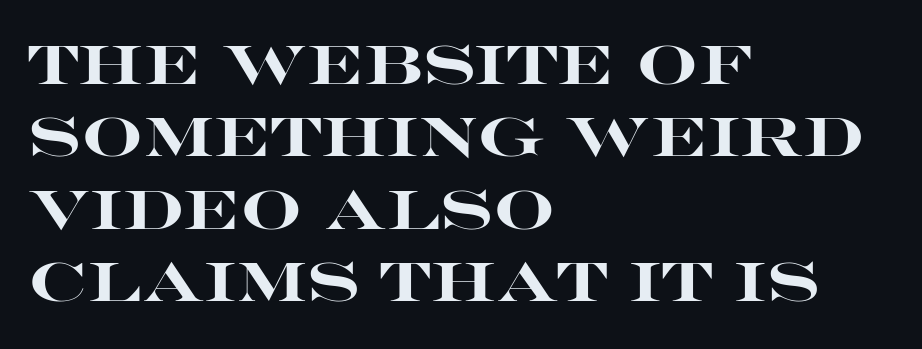
The passage shown is emphatically bold. A clean baseline with only descenders dipping below it. This is roman type, the default non-slanted kind.
